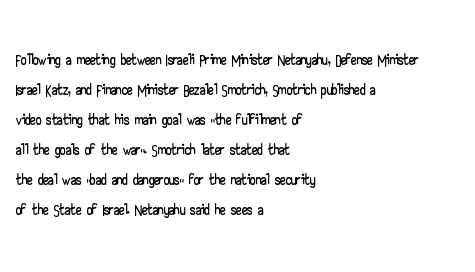
{"italic": "no", "underline": "no", "align": "left", "line_spacing": "normal", "line_spacing_ratio": 1.36, "letter_spacing": "normal", "letter_spacing_em": 0.0, "glyph_px": 22}
